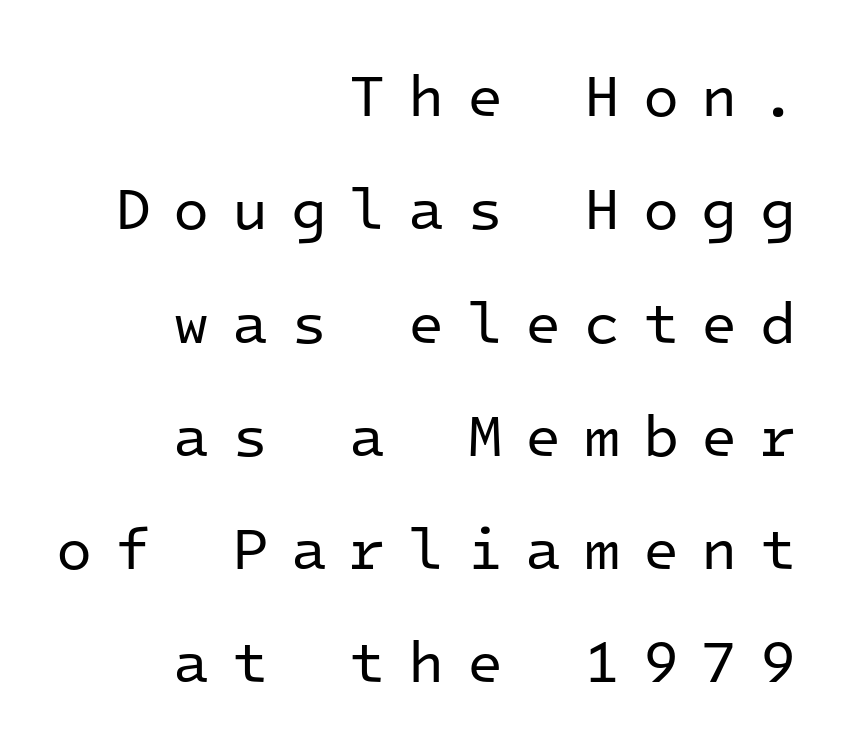
{"serif": "no", "italic": "no", "bold": "no", "weight": "regular", "width": "normal", "stroke_contrast": "low", "x_height": "medium", "monospaced": "yes", "underline": "no", "align": "right", "line_spacing": "loose", "line_spacing_ratio": 1.92, "letter_spacing": "wide", "letter_spacing_em": 0.38, "glyph_px": 59}
